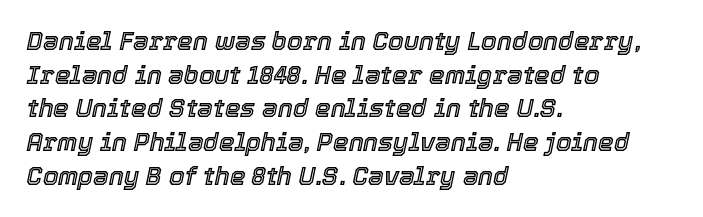
The image shows 25 px text type, italic (leaning right); set left-aligned, normal line spacing (1.35x), normal letter spacing, not underlined.
